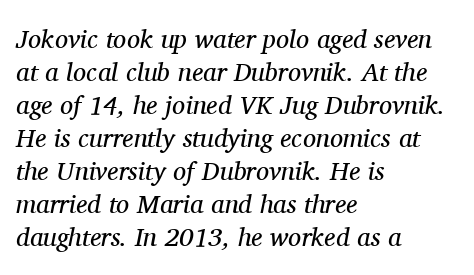
The image shows 26 px text type, italic (leaning right); set left-aligned, normal line spacing (1.27x), normal letter spacing, not underlined.
